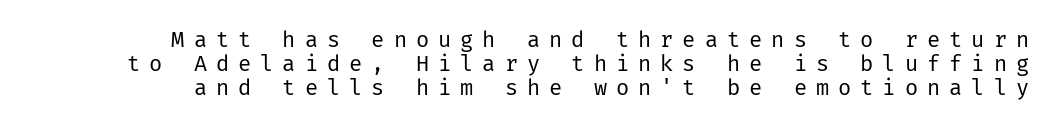
{"italic": "no", "bold": "no", "underline": "no", "line_spacing": "tight", "line_spacing_ratio": 1.09, "letter_spacing": "wide", "letter_spacing_em": 0.41, "glyph_px": 22}
